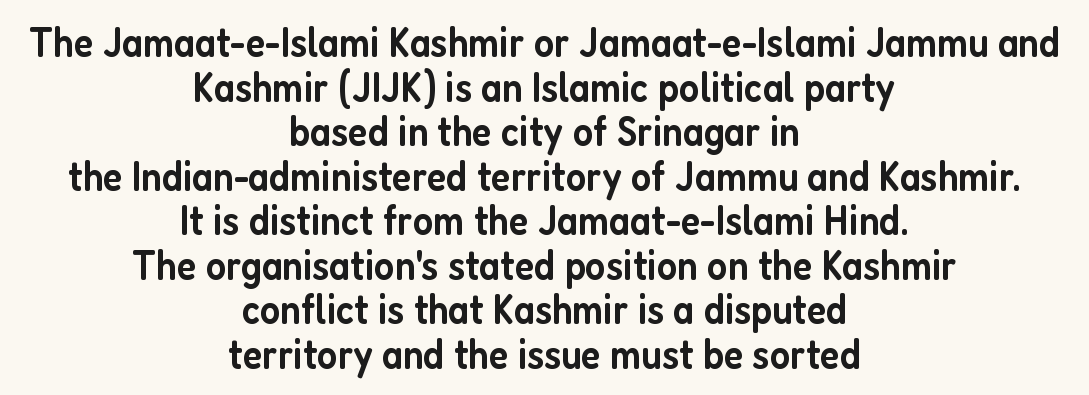
Think of a printed novel: that variable character pitch is what you see here. Rule under the text: the space is simply empty. This is the in-between weight designers call semibold or demi. You can tell from the bare stems that sans-serif type was used.
